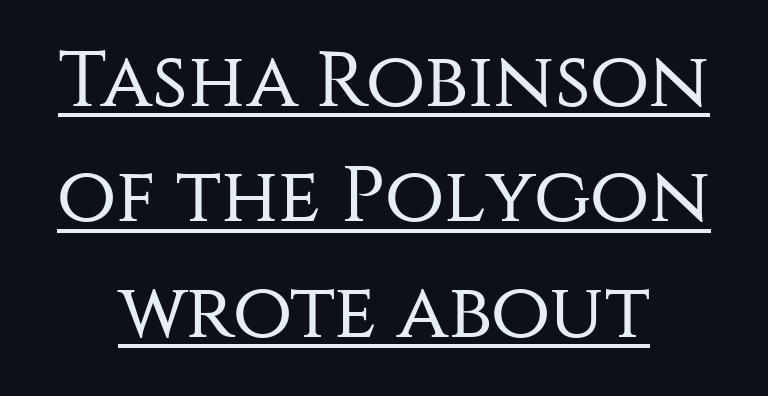
{"serif": "no", "italic": "no", "bold": "no", "weight": "regular", "width": "normal", "stroke_contrast": "medium", "x_height": "large", "monospaced": "no", "underline": "yes", "align": "center", "line_spacing": "normal", "line_spacing_ratio": 1.48, "letter_spacing": "normal", "letter_spacing_em": 0.0, "glyph_px": 78}
